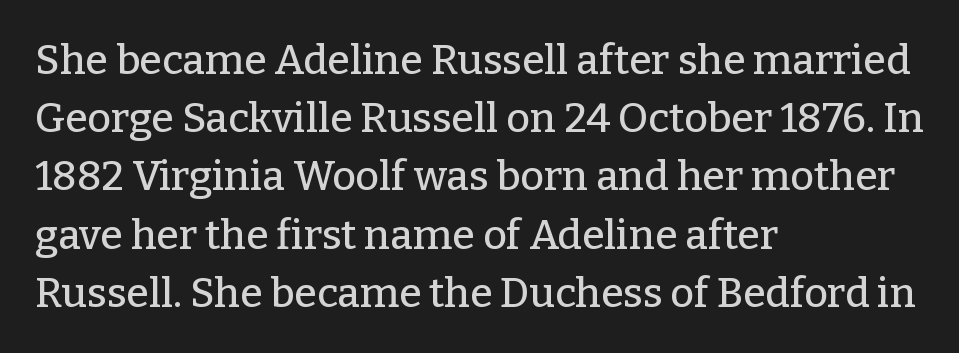
Spacing verdict: proportional, widths tailored to each character. This sample uses a serif face. Summary of vertical rhythm: regular, with standard interline spacing. A roman cut, with each character standing at attention.
